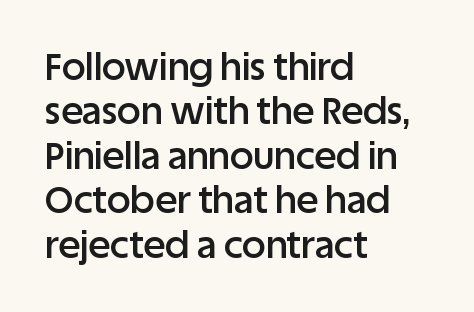
{"serif": "no", "italic": "no", "bold": "semi", "weight": "semibold", "width": "normal", "stroke_contrast": "low", "x_height": "large", "monospaced": "no", "underline": "no", "align": "left", "line_spacing_ratio": 1.2, "letter_spacing": "normal", "letter_spacing_em": 0.0, "glyph_px": 37}
